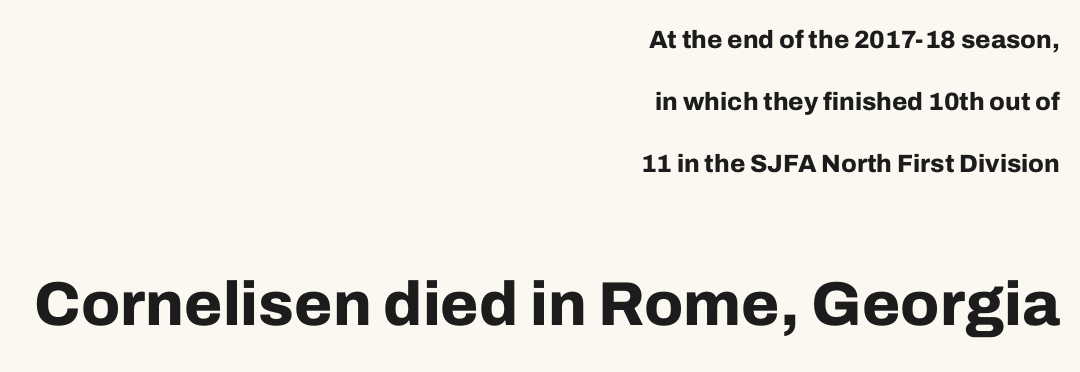
{"serif": "no", "italic": "no", "bold": "yes", "weight": "bold", "width": "normal", "stroke_contrast": "low", "x_height": "medium", "monospaced": "no", "underline": "no", "align": "right", "line_spacing": "loose", "line_spacing_ratio": 2.49, "letter_spacing": "normal", "letter_spacing_em": 0.0, "larger_block": "second", "size_ratio": 2.48, "glyph_px": 62}
